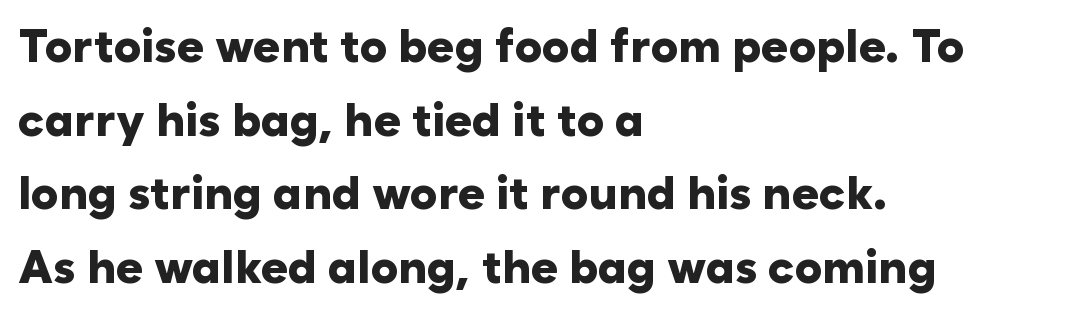
{"serif": "no", "italic": "no", "bold": "yes", "weight": "heavy", "width": "normal", "stroke_contrast": "low", "x_height": "medium", "monospaced": "no", "underline": "no", "align": "left", "line_spacing": "normal", "line_spacing_ratio": 1.6, "letter_spacing": "normal", "letter_spacing_em": 0.0, "glyph_px": 46}
